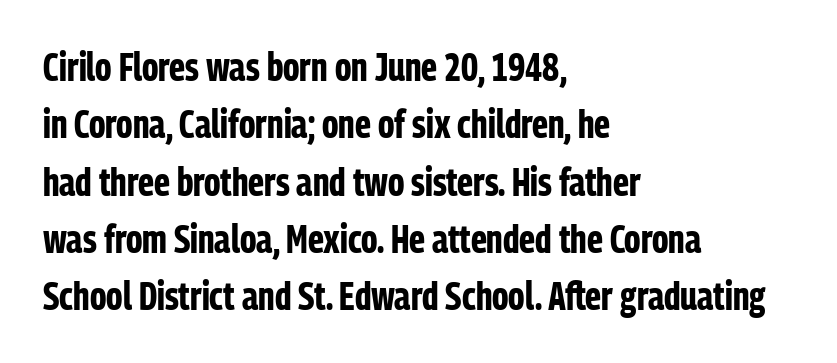
The image shows 39 px bold, condensed sans-serif type, upright; set left-aligned, normal line spacing (1.47x), normal letter spacing, not underlined; low stroke contrast and a medium x-height.
